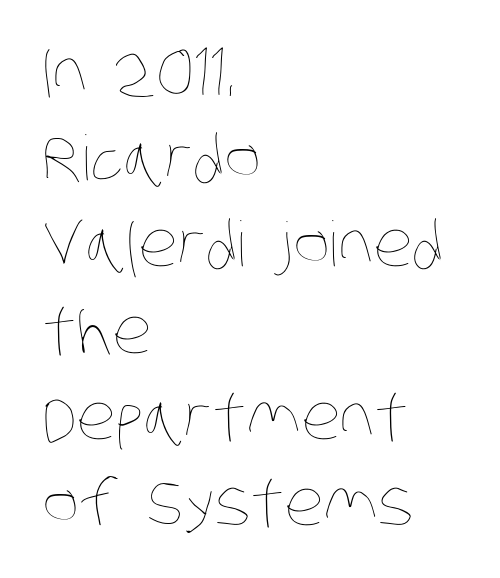
Horizontal alignment here is leftward, the default for most running prose. Bare-footed words on every line. What's the leading like? Ordinary, nothing unusual. The weight would be labelled regular, book, light, or lighter still. The line texture is even and compact thanks to regular tracking. You could not count columns in this text — the font is proportionally spaced.
